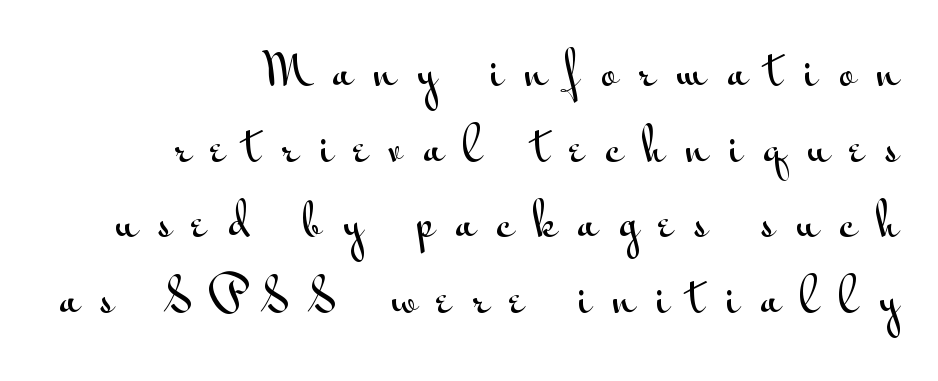
The image shows 44 px wide sans-serif type; set right-aligned, line spacing 1.72x, unusually wide letter spacing (+0.48 em), not underlined; medium stroke contrast and a small x-height.
